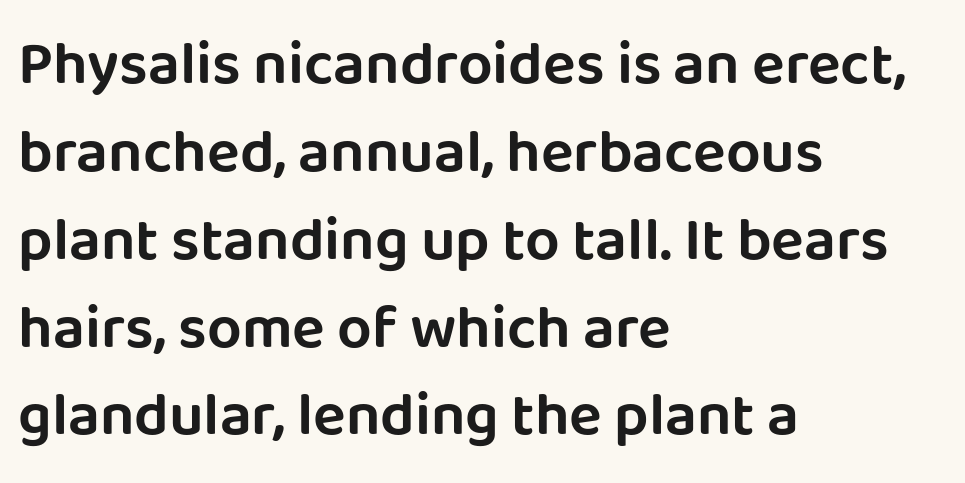
Normally led — the rows are evenly, conventionally spaced. The passage shown is typed in a proportional face where columns would drift. Italic: no, the glyphs are upright roman. The area under the type is left untouched. Note: no serifs on the glyphs.
